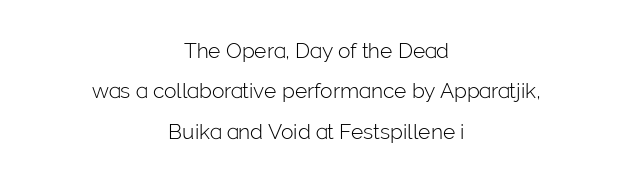
The tracking reads as untouched default to a designer's eye. The paragraph has two soft edges and a firm central axis. Caption: face not bold, strokes unweighted. Students, observe: this is what heavily led, spacious text looks like. The specimen reads as upright at a glance. Descenders are the only things crossing below the line.
